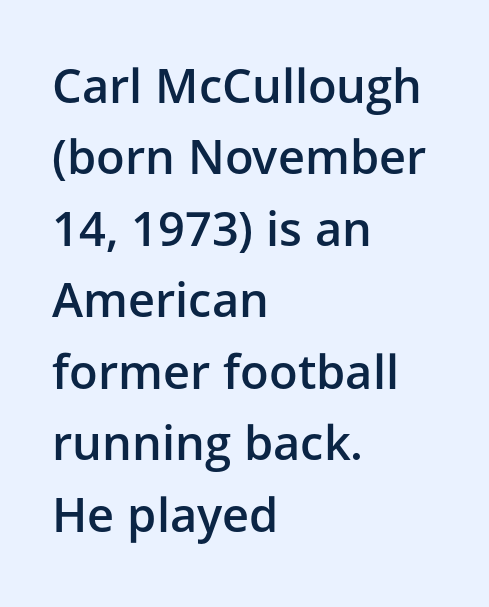
{"serif": "no", "italic": "no", "bold": "semi", "weight": "semibold", "width": "normal", "stroke_contrast": "low", "x_height": "medium", "monospaced": "no", "underline": "no", "align": "left", "line_spacing": "normal", "line_spacing_ratio": 1.52, "letter_spacing": "normal", "letter_spacing_em": 0.0, "glyph_px": 47}
